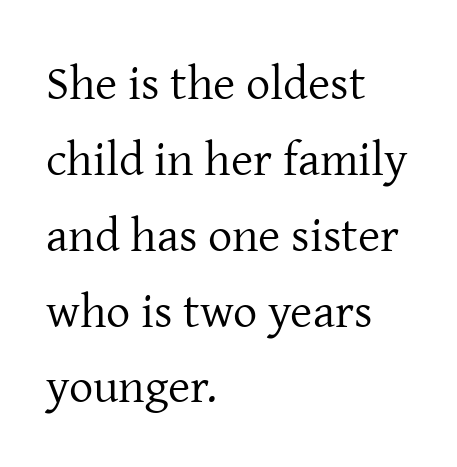
The image shows 48 px regular-weight serif type, upright; set left-aligned, normal line spacing (1.58x), normal letter spacing, not underlined; low stroke contrast and a medium x-height.
